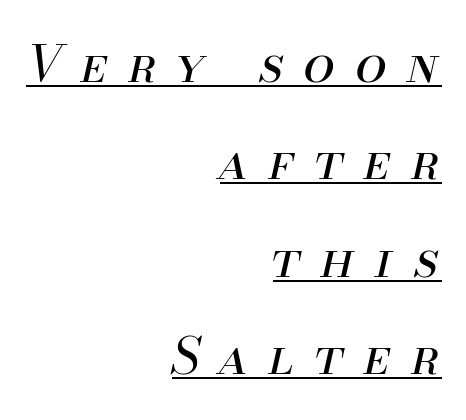
{"italic": "yes", "lean": "right", "slant_degrees": 13, "bold": "no", "weight": "regular", "width": "normal", "stroke_contrast": "medium", "x_height": "small", "monospaced": "no", "underline": "yes", "align": "right", "line_spacing": "loose", "line_spacing_ratio": 1.95, "letter_spacing": "wide", "letter_spacing_em": 0.41, "glyph_px": 50}
